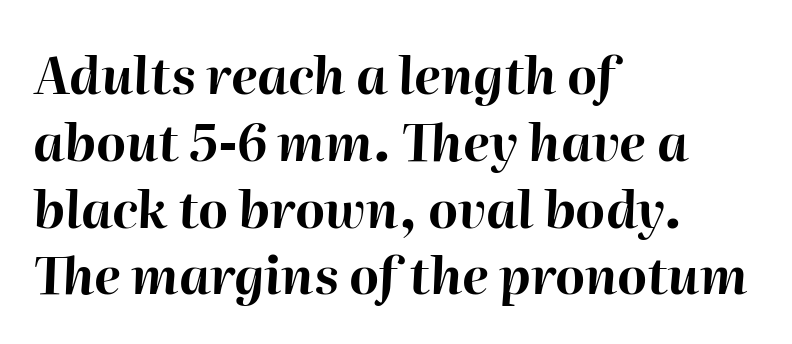
Rows of type keep a routine distance in the vertical direction. This sample uses plain, unmodified letter spacing. The glyphs have the mass of a bold cut. The space directly below the letters is spotless.
